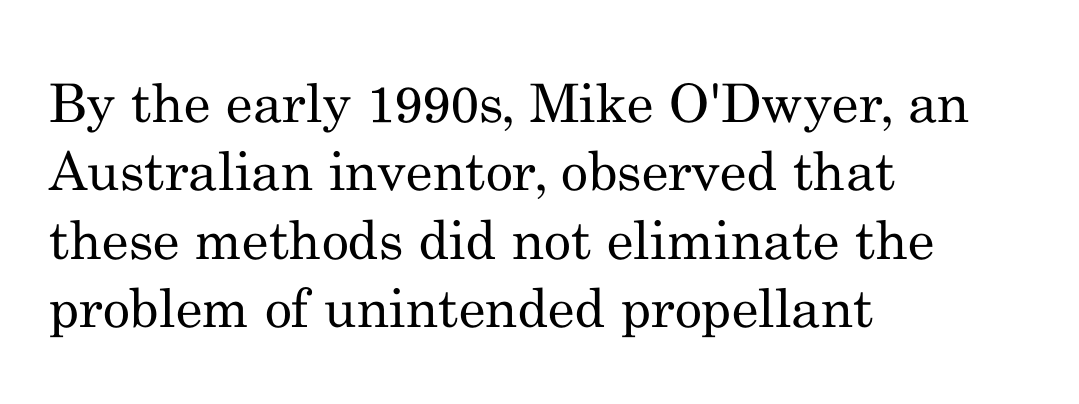
Q: Is the text bold? A: No.
Q: Is the text italic (slanted)? A: No, it is upright.
Q: Is the typeface a serif or a sans-serif typeface? A: Serif.
Q: Is the text underlined? A: No.
Q: How is the paragraph aligned? A: Left-aligned.
Q: Is the spacing between letters normal or unusually wide? A: Normal.
Q: Is the spacing between lines tight, normal or loose? A: Normal.
Q: Width (condensed, normal, or wide)? A: Normal.
Q: Stroke contrast? A: Medium.
Q: x-height? A: Small.
Q: Monospaced? A: No.
